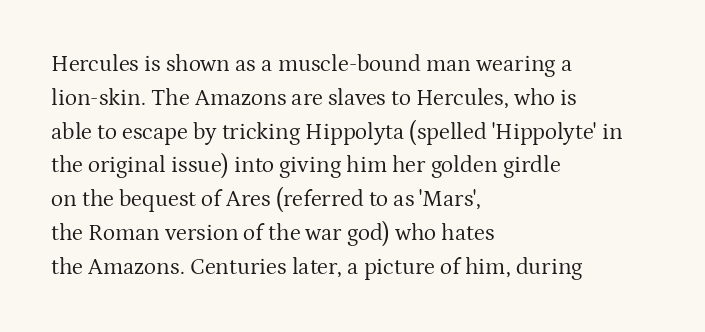
{"italic": "no", "bold": "no", "underline": "no", "align": "left", "line_spacing": "normal", "line_spacing_ratio": 1.47, "letter_spacing": "normal", "letter_spacing_em": 0.0, "glyph_px": 23}
